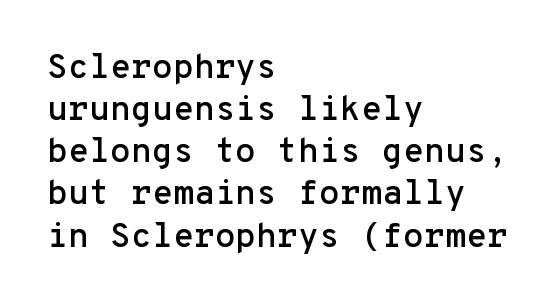
The image shows 34 px sans-serif type, upright, monospaced; set left-aligned, line spacing 1.24x, normal letter spacing, not underlined; low stroke contrast and a medium x-height.
